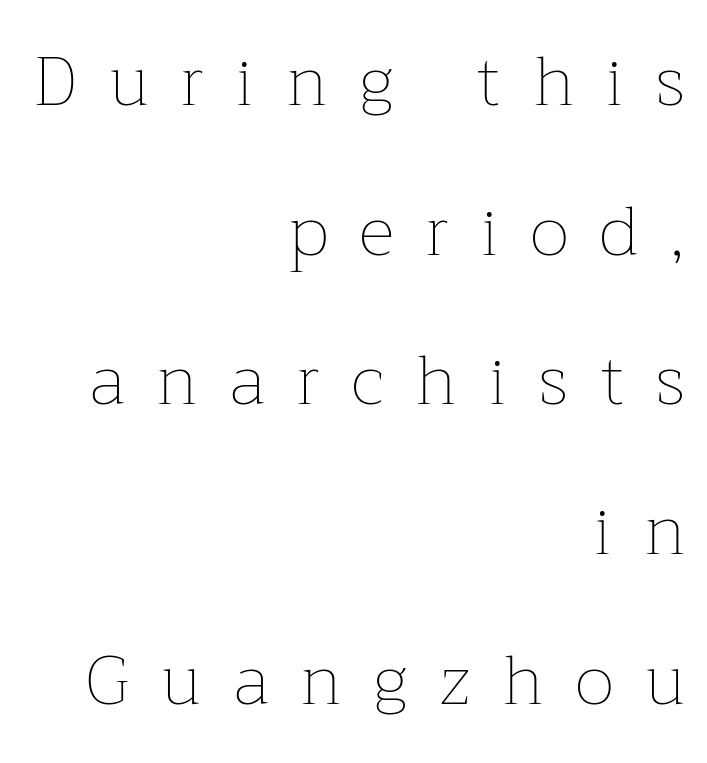
Q: Is the text bold? A: No.
Q: Is the text italic (slanted)? A: No, it is upright.
Q: Is the text underlined? A: No.
Q: How is the paragraph aligned? A: Right-aligned.
Q: Is the spacing between letters normal or unusually wide? A: Unusually wide.
Q: Is the spacing between lines tight, normal or loose? A: Loose.
Q: Width (condensed, normal, or wide)? A: Normal.
Q: Stroke contrast? A: Low.
Q: x-height? A: Medium.
Q: Monospaced? A: No.
